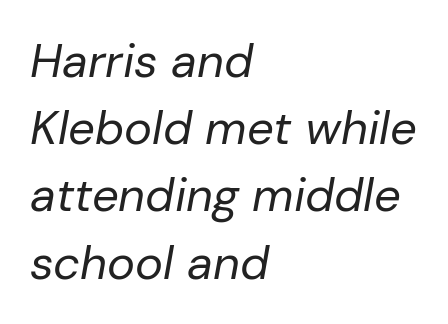
{"italic": "yes", "lean": "right", "slant_degrees": 10, "bold": "no", "weight": "regular", "width": "normal", "stroke_contrast": "low", "x_height": "medium", "monospaced": "no", "underline": "no", "align": "left", "line_spacing": "normal", "line_spacing_ratio": 1.43, "letter_spacing": "normal", "letter_spacing_em": 0.0, "glyph_px": 47}
